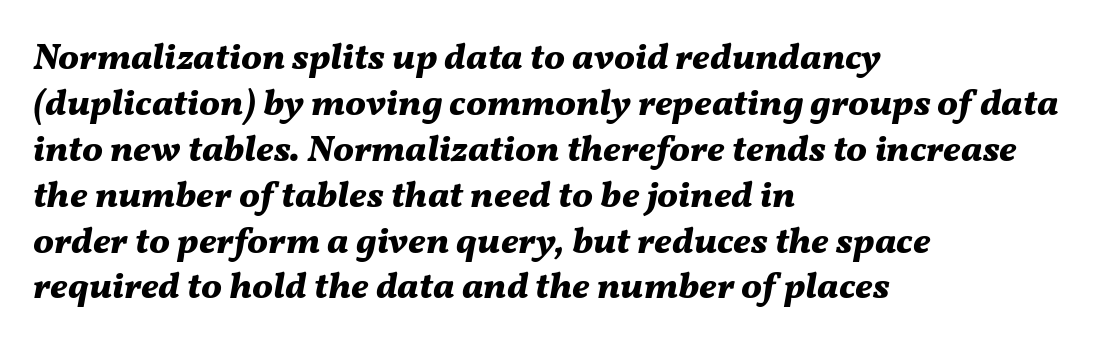
{"italic": "yes", "lean": "right", "slant_degrees": 11, "bold": "yes", "weight": "bold", "width": "normal", "stroke_contrast": "medium", "x_height": "medium", "monospaced": "no", "underline": "no", "align": "left", "line_spacing_ratio": 1.24, "letter_spacing": "normal", "letter_spacing_em": 0.0, "glyph_px": 37}
